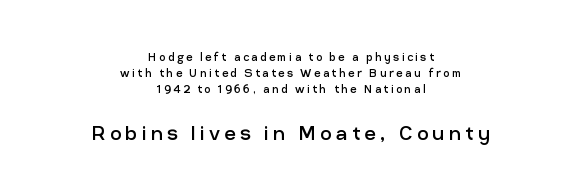
The rendering uses a small line-height, squeezing the rows. Italic? Not at all — the glyphs are vertical. The typesetter chose a symmetrical, centered arrangement here. Vertical stems look standard width or narrower in stroke. Scale increases going downward across the two blocks.
